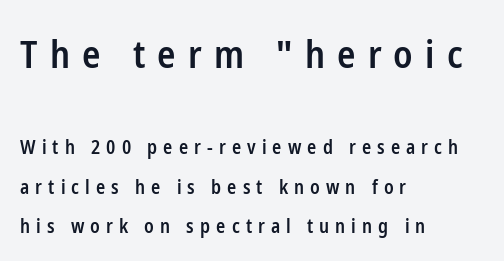
The image shows 38 px semibold, condensed sans-serif type, upright; set left-aligned, loose line spacing (2.09x), unusually wide letter spacing (+0.32 em), not underlined; the first (top) block is 2.0x larger; low stroke contrast and a medium x-height.
